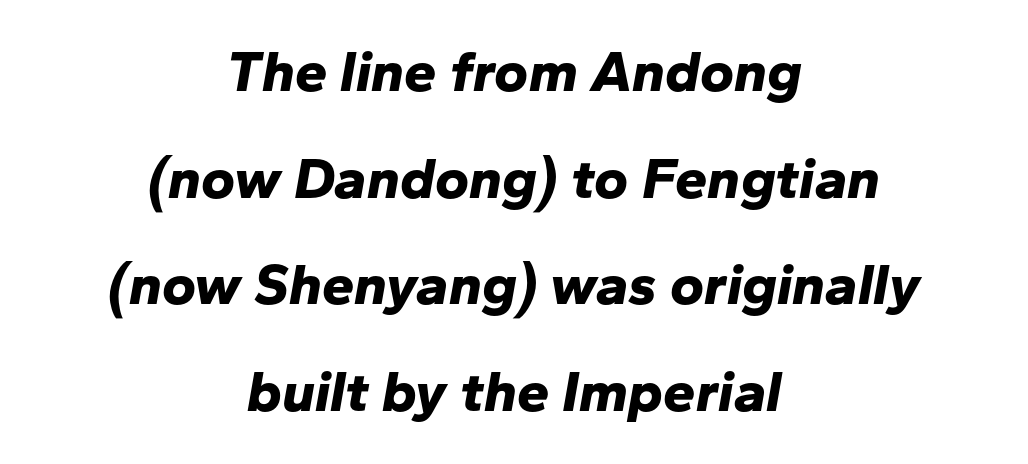
{"italic": "yes", "lean": "right", "slant_degrees": 10, "bold": "yes", "weight": "bold", "width": "normal", "stroke_contrast": "low", "x_height": "medium", "monospaced": "no", "underline": "no", "align": "center", "line_spacing_ratio": 1.84, "letter_spacing": "normal", "letter_spacing_em": 0.0, "glyph_px": 58}
